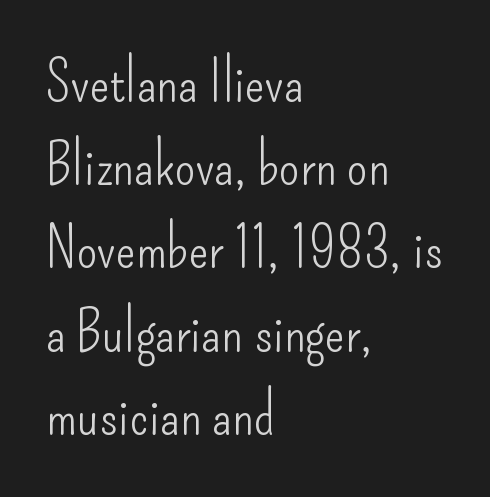
The image shows 59 px light, condensed sans-serif type, upright; set left-aligned, normal line spacing (1.41x), normal letter spacing, not underlined; low stroke contrast and a small x-height.
